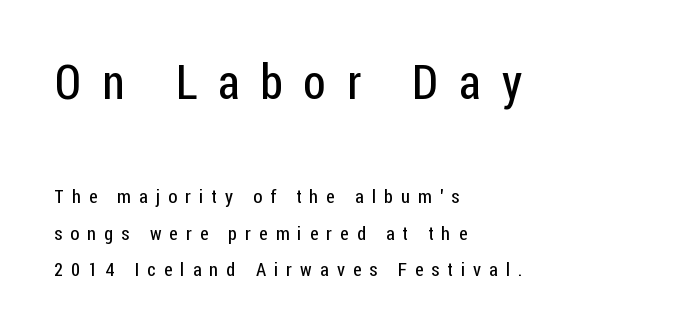
{"serif": "no", "italic": "no", "bold": "no", "weight": "regular", "width": "condensed", "stroke_contrast": "low", "x_height": "medium", "monospaced": "no", "underline": "no", "align": "left", "line_spacing": "loose", "line_spacing_ratio": 1.93, "letter_spacing": "wide", "letter_spacing_em": 0.43, "larger_block": "first", "size_ratio": 2.53, "glyph_px": 48}
